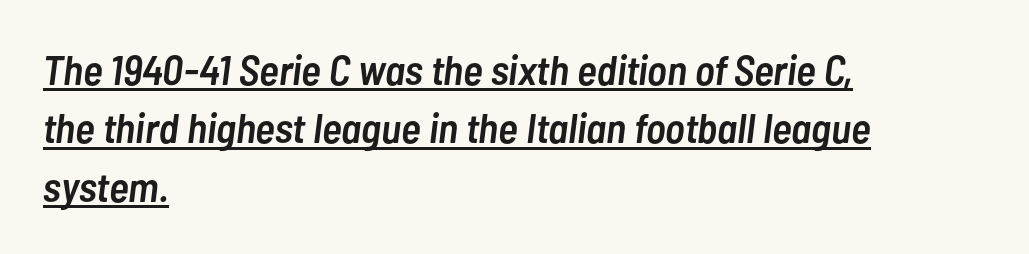
Evenly set lines give the paragraph a standard silhouette. Line beginnings align vertically; line endings do not. Is the type slanted? Yes — the strokes lean at a clear angle. The passage shown is underscored from start to finish.
